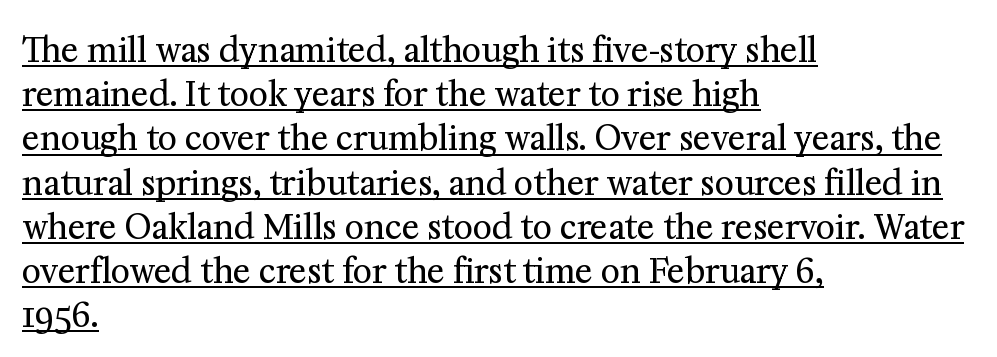
A typographer would call this underscored text. Heft: none added — not bold. The designer left line spacing at the default. Character widths vary here, with narrow letters taking less room than wide ones. Where is the straight margin? On the left. The gaps between neighbouring characters are ordinary and unremarkable.
